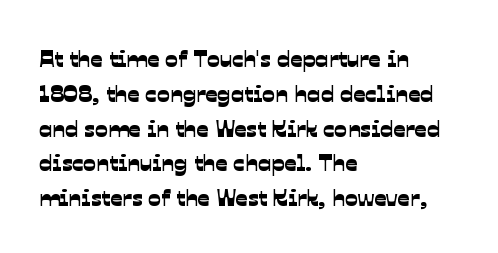
Q: Is the text underlined? A: No.
Q: How is the paragraph aligned? A: Left-aligned.
Q: Is the spacing between letters normal or unusually wide? A: Normal.
Q: Is the spacing between lines tight, normal or loose? A: Normal.
